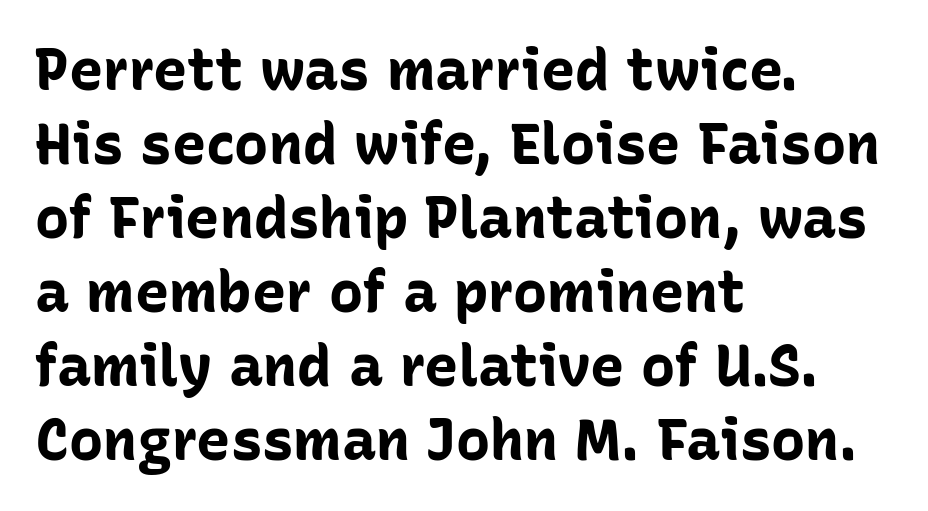
{"serif": "no", "italic": "no", "bold": "yes", "weight": "bold", "width": "normal", "stroke_contrast": "low", "x_height": "medium", "monospaced": "no", "underline": "no", "align": "left", "line_spacing": "normal", "line_spacing_ratio": 1.3, "letter_spacing": "normal", "letter_spacing_em": 0.0, "glyph_px": 57}
